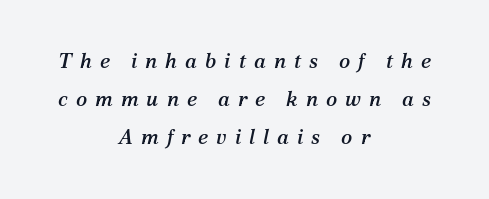
Characters are canted at an angle relative to the baseline's perpendicular. A bare baseline throughout the passage. Compared with typical body copy, the letter spacing here is much looser. Compared with a flush-left layout, this one balances lines on the center instead.
